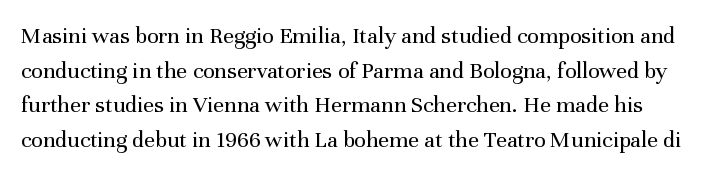
The image shows 24 px text type, upright; set normal line spacing (1.44x), normal letter spacing, not underlined.
